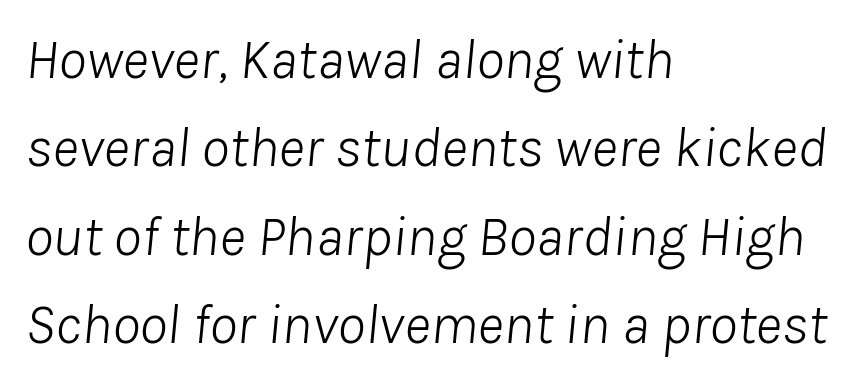
The image shows 57 px light type, italic (leaning right); set left-aligned, normal line spacing (1.55x), normal letter spacing, not underlined; low stroke contrast and a medium x-height.
